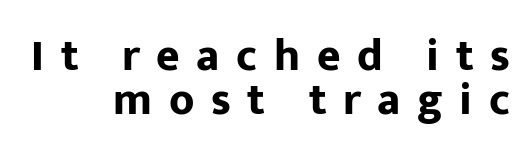
{"serif": "no", "italic": "no", "bold": "yes", "weight": "bold", "width": "normal", "stroke_contrast": "low", "x_height": "medium", "monospaced": "no", "underline": "no", "align": "right", "line_spacing": "tight", "line_spacing_ratio": 0.98, "letter_spacing": "wide", "letter_spacing_em": 0.37, "glyph_px": 45}
